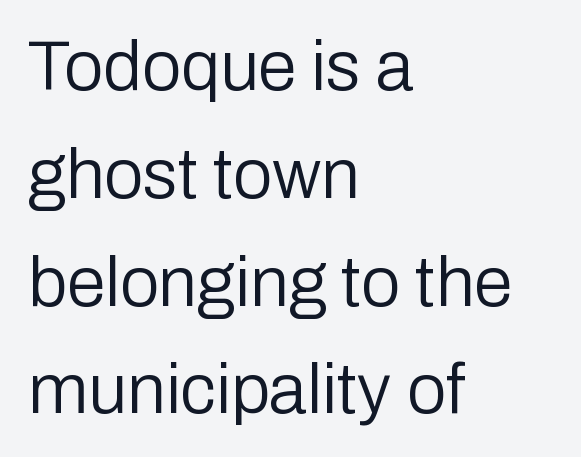
{"serif": "no", "italic": "no", "bold": "no", "weight": "regular", "width": "normal", "stroke_contrast": "low", "x_height": "medium", "monospaced": "no", "underline": "no", "align": "left", "line_spacing": "normal", "line_spacing_ratio": 1.54, "letter_spacing": "normal", "letter_spacing_em": 0.0, "glyph_px": 70}
